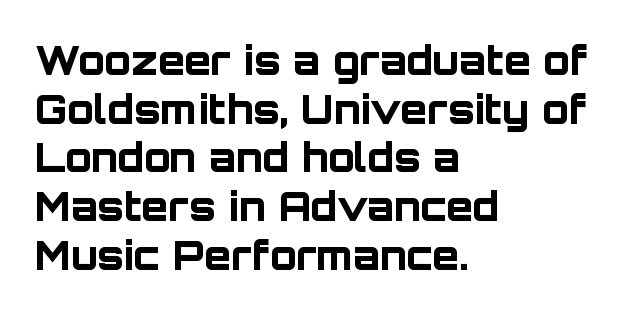
{"serif": "no", "italic": "no", "bold": "yes", "weight": "bold", "width": "normal", "stroke_contrast": "low", "x_height": "large", "monospaced": "no", "underline": "no", "align": "left", "line_spacing": "normal", "line_spacing_ratio": 1.25, "letter_spacing": "normal", "letter_spacing_em": 0.0, "glyph_px": 39}
